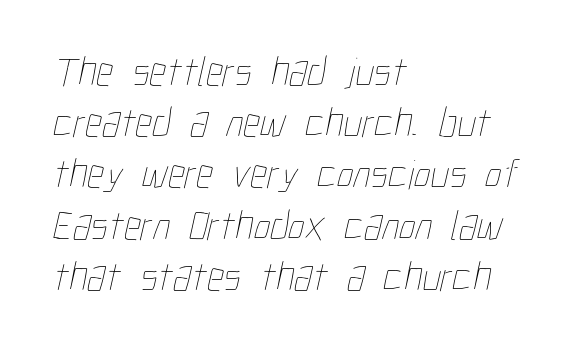
{"bold": "no", "weight": "thin", "width": "condensed", "stroke_contrast": "low", "x_height": "medium", "monospaced": "no", "underline": "no", "align": "left", "line_spacing_ratio": 1.22, "letter_spacing": "normal", "letter_spacing_em": 0.0, "glyph_px": 42}
